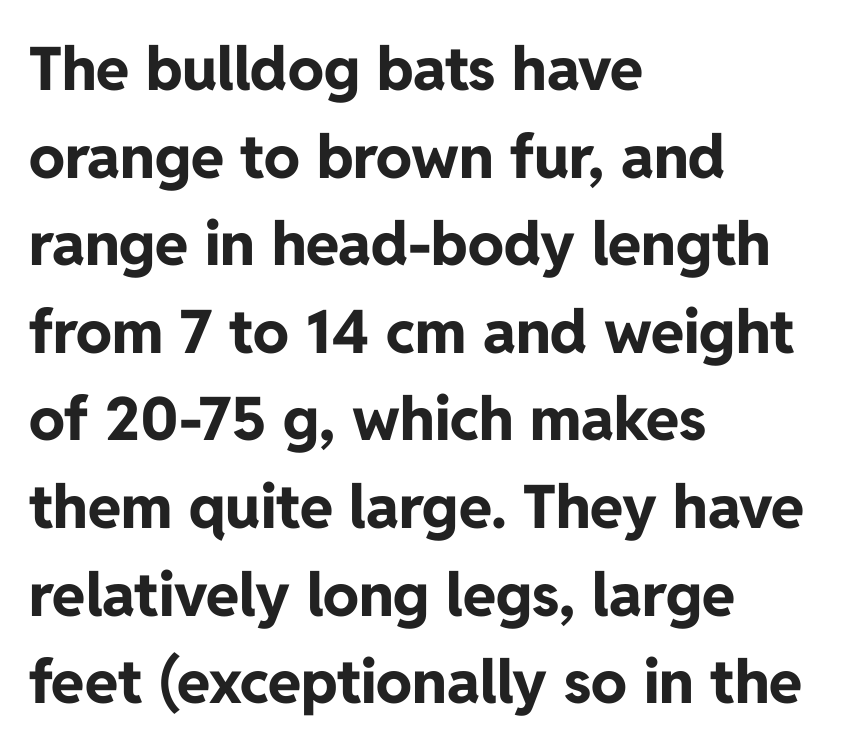
The typesetting leans heavy: a genuine bold. Look at the bottom of the vertical strokes: they stop flat, with no serifs. A clean baseline with only descenders dipping below it. Default kerning and tracking; the words read as compact shapes. Quick note: not italic, upright.
